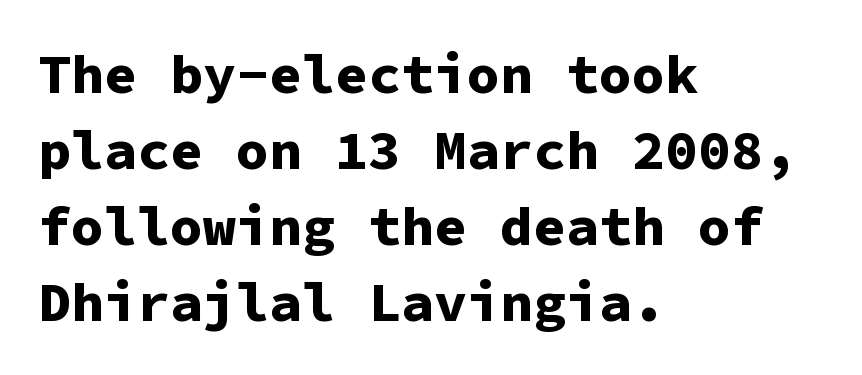
The image shows 55 px bold sans-serif type, upright, monospaced; set left-aligned, normal line spacing (1.38x), normal letter spacing, not underlined; low stroke contrast and a medium x-height.
